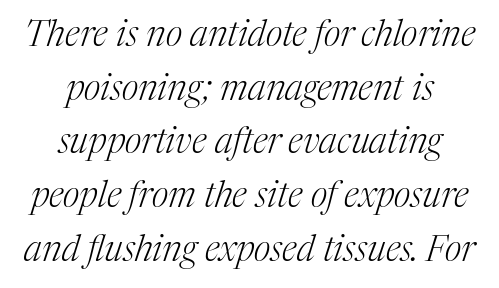
The foot of each line stays bare and open. The passage is arranged like a title page — every line centered. The block of text has a typical density, with ordinary space between rows. Emphasis-style slanted type is in use. Think standard paragraph weight, or any step lighter than that. Does the type have serifs? Yes, each stem ends in a small foot.
